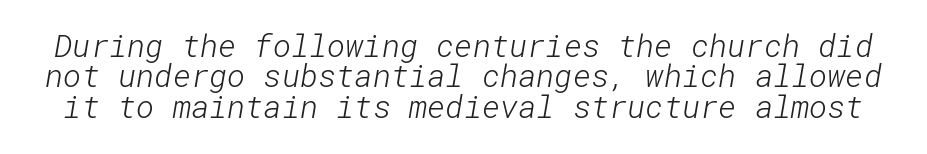
Q: Is the text bold? A: No.
Q: Is the typeface a serif or a sans-serif typeface? A: Sans-serif.
Q: Is the text underlined? A: No.
Q: Is the spacing between letters normal or unusually wide? A: Normal.
Q: Is the spacing between lines tight, normal or loose? A: Tight.
Q: Width (condensed, normal, or wide)? A: Normal.
Q: Stroke contrast? A: Low.
Q: x-height? A: Medium.
